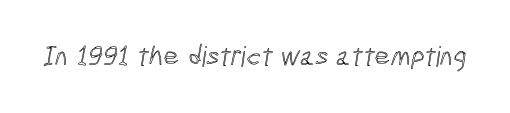
Honestly, the letter spacing is just normal — you wouldn't notice it. Think of a printed novel: that variable character pitch is what you see here. A clean baseline with only descenders dipping below it.
